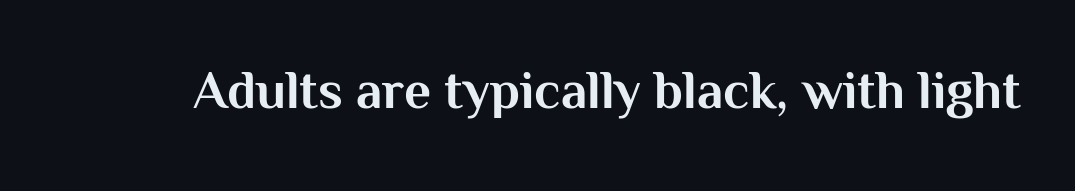
{"serif": "no", "italic": "no", "bold": "yes", "weight": "bold", "width": "normal", "stroke_contrast": "medium", "x_height": "medium", "monospaced": "no", "underline": "no", "letter_spacing": "normal", "letter_spacing_em": 0.0, "glyph_px": 53}
